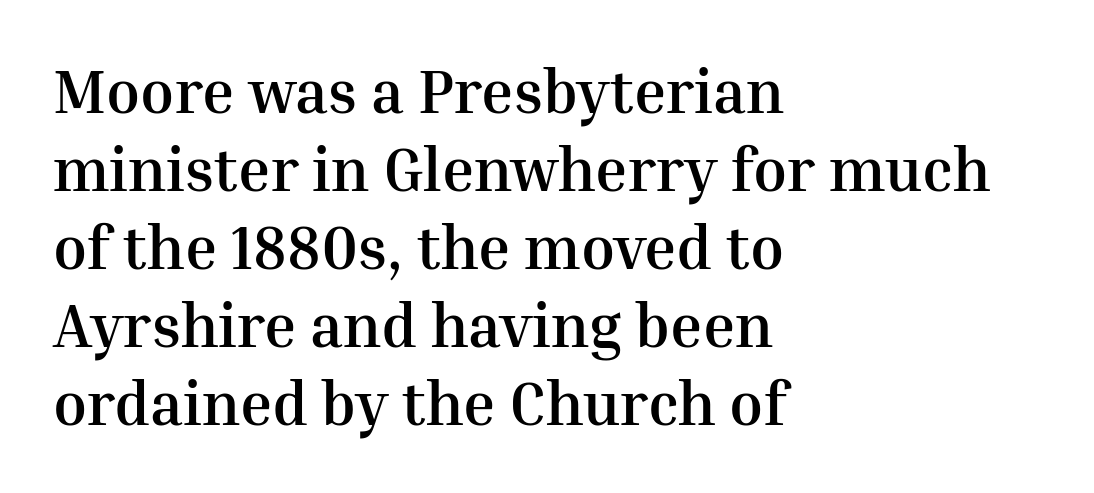
Q: Is the text bold? A: Yes.
Q: Is the text italic (slanted)? A: No, it is upright.
Q: Is the typeface a serif or a sans-serif typeface? A: Serif.
Q: Is the text underlined? A: No.
Q: How is the paragraph aligned? A: Left-aligned.
Q: Is the spacing between letters normal or unusually wide? A: Normal.
Q: Is the spacing between lines tight, normal or loose? A: Normal.
Q: Width (condensed, normal, or wide)? A: Normal.
Q: Stroke contrast? A: Medium.
Q: x-height? A: Medium.
Q: Monospaced? A: No.
